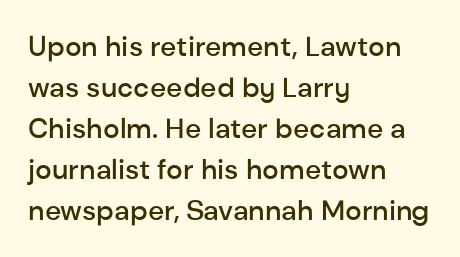
{"serif": "no", "italic": "no", "bold": "semi", "weight": "semibold", "width": "normal", "stroke_contrast": "low", "x_height": "medium", "monospaced": "no", "underline": "no", "align": "left", "line_spacing": "normal", "line_spacing_ratio": 1.46, "letter_spacing": "normal", "letter_spacing_em": 0.0, "glyph_px": 28}
